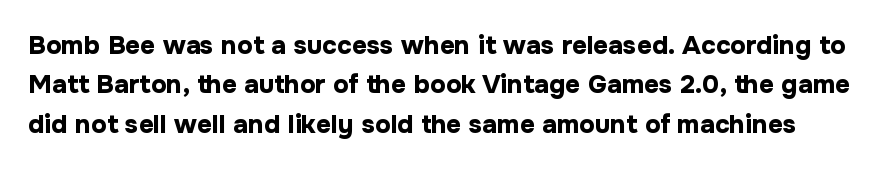
Q: Is the text bold? A: Yes.
Q: Is the text italic (slanted)? A: No, it is upright.
Q: Is the text underlined? A: No.
Q: Is the spacing between letters normal or unusually wide? A: Normal.
Q: Is the spacing between lines tight, normal or loose? A: Normal.
